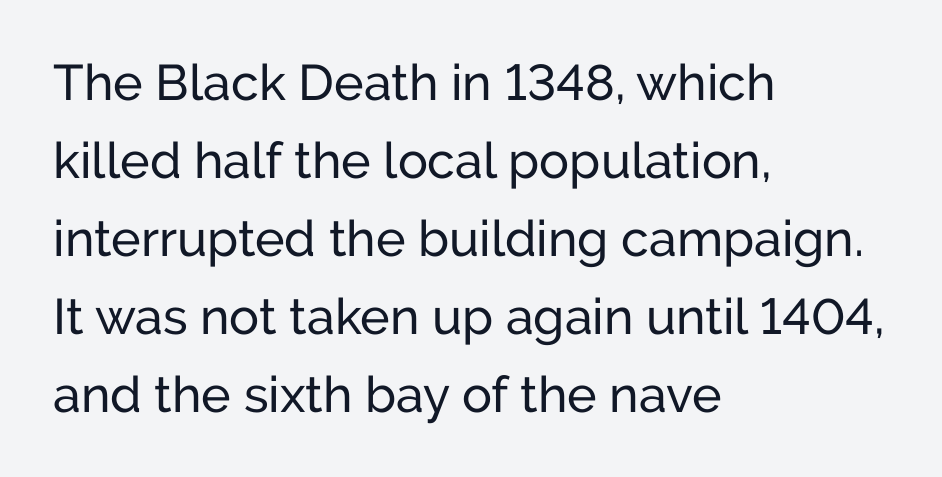
{"serif": "no", "italic": "no", "width": "normal", "stroke_contrast": "low", "x_height": "medium", "monospaced": "no", "underline": "no", "align": "left", "line_spacing": "normal", "line_spacing_ratio": 1.56, "letter_spacing": "normal", "letter_spacing_em": 0.0, "glyph_px": 50}
